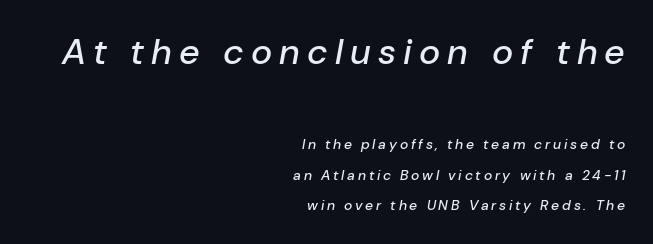
{"italic": "yes", "lean": "right", "slant_degrees": 10, "width": "normal", "stroke_contrast": "low", "x_height": "medium", "monospaced": "no", "underline": "no", "align": "right", "line_spacing": "loose", "line_spacing_ratio": 2.18, "letter_spacing": "wide", "letter_spacing_em": 0.2, "larger_block": "first", "size_ratio": 2.57, "glyph_px": 36}
